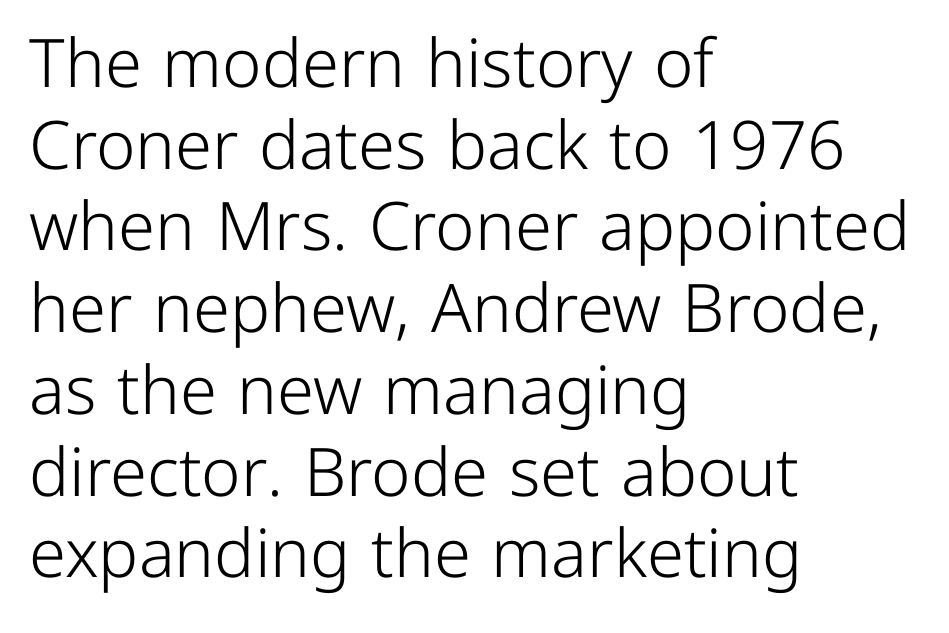
Q: Is the text bold? A: No.
Q: Is the text italic (slanted)? A: No, it is upright.
Q: Is the typeface a serif or a sans-serif typeface? A: Sans-serif.
Q: Is the text underlined? A: No.
Q: How is the paragraph aligned? A: Left-aligned.
Q: Is the spacing between letters normal or unusually wide? A: Normal.
Q: Width (condensed, normal, or wide)? A: Normal.
Q: Stroke contrast? A: Low.
Q: x-height? A: Medium.
Q: Monospaced? A: No.
